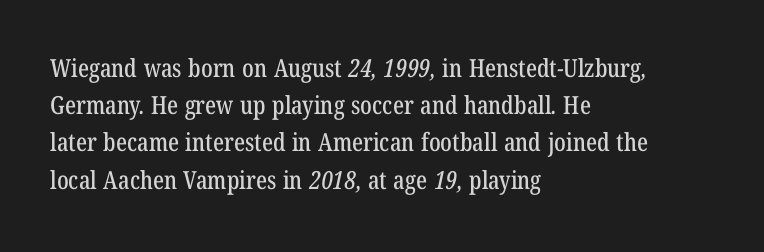
Q: Is the text underlined? A: No.
Q: How is the paragraph aligned? A: Left-aligned.
Q: Is the spacing between letters normal or unusually wide? A: Normal.
Q: Is the spacing between lines tight, normal or loose? A: Normal.
